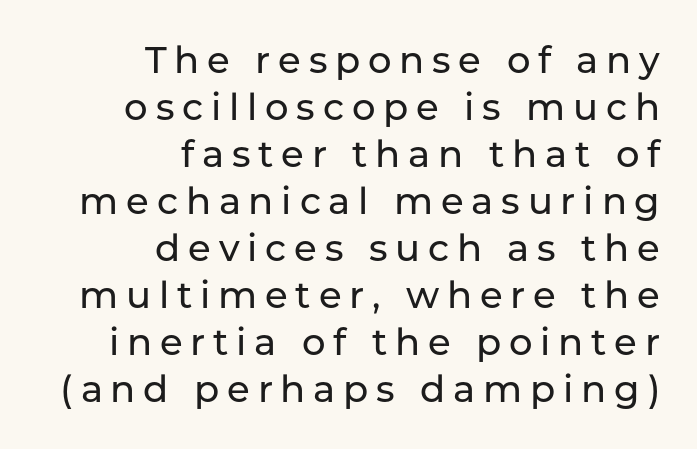
The image shows 37 px sans-serif type, upright; set right-aligned, normal line spacing (1.27x), unusually wide letter spacing (+0.21 em), not underlined; low stroke contrast and a medium x-height.
